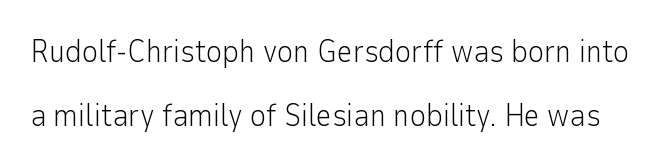
{"serif": "no", "italic": "no", "bold": "no", "weight": "light", "width": "normal", "stroke_contrast": "low", "x_height": "medium", "monospaced": "no", "underline": "no", "line_spacing": "loose", "line_spacing_ratio": 2.06, "letter_spacing": "normal", "letter_spacing_em": 0.0, "glyph_px": 31}
